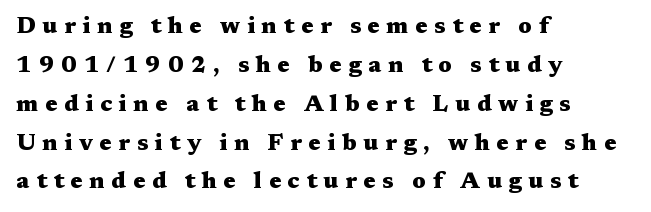
Q: Is the text bold? A: Yes.
Q: Is the text italic (slanted)? A: No, it is upright.
Q: Is the text underlined? A: No.
Q: How is the paragraph aligned? A: Left-aligned.
Q: Is the spacing between letters normal or unusually wide? A: Unusually wide.
Q: Is the spacing between lines tight, normal or loose? A: Normal.
